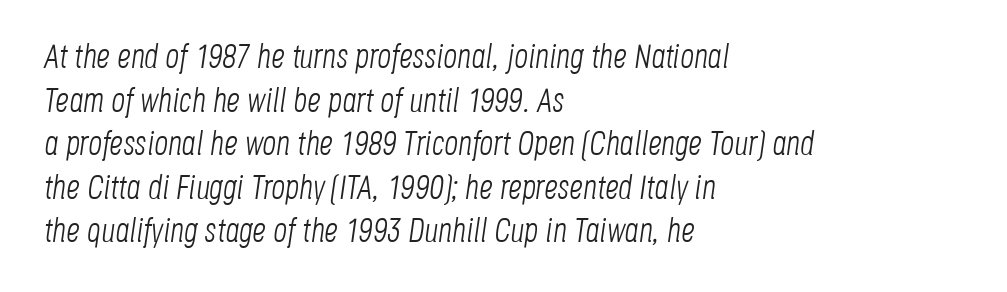
Q: Is the text bold? A: No.
Q: Is the text italic (slanted)? A: Yes, it leans right by about 8 degrees.
Q: Is the text underlined? A: No.
Q: How is the paragraph aligned? A: Left-aligned.
Q: Is the spacing between letters normal or unusually wide? A: Normal.
Q: Is the spacing between lines tight, normal or loose? A: Normal.
Q: Width (condensed, normal, or wide)? A: Condensed.
Q: Stroke contrast? A: Low.
Q: x-height? A: Large.
Q: Monospaced? A: No.
